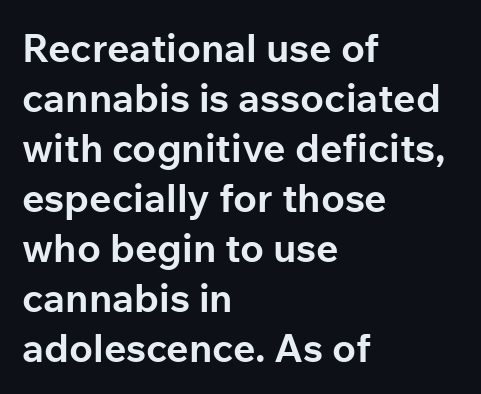
{"serif": "no", "italic": "no", "bold": "yes", "weight": "bold", "width": "normal", "stroke_contrast": "low", "x_height": "medium", "monospaced": "no", "underline": "no", "align": "left", "line_spacing": "normal", "line_spacing_ratio": 1.28, "letter_spacing": "normal", "letter_spacing_em": 0.0, "glyph_px": 39}
